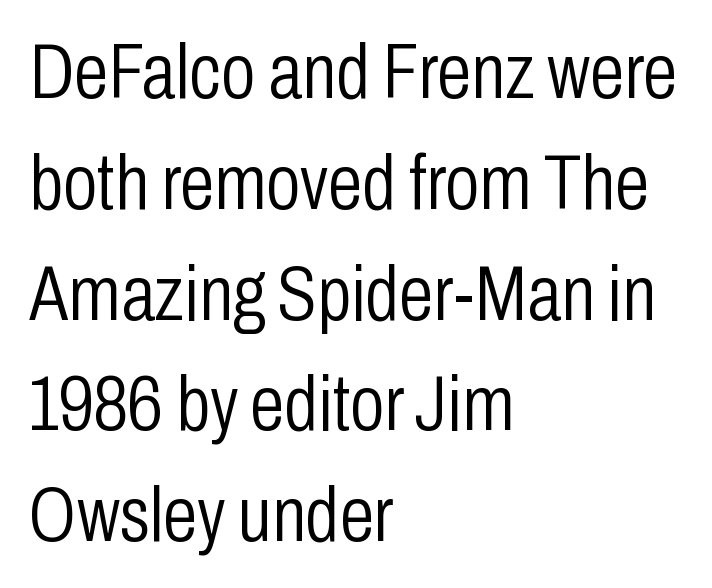
What's the leading like? Ordinary, nothing unusual. Ink coverage per letter is moderate at most. The ragged edge is on the right, which tells us the setting is flush left. Note the varied advance widths — an 'i' is clearly narrower than an 'm'. Style check: upright.
